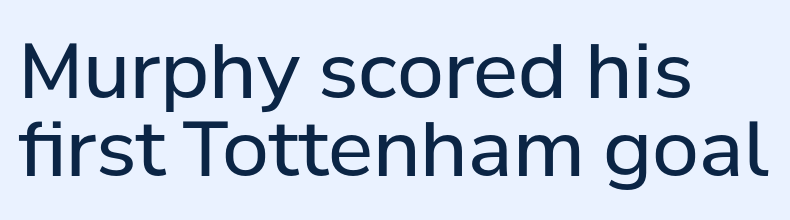
{"serif": "no", "italic": "no", "bold": "no", "weight": "regular", "width": "normal", "stroke_contrast": "low", "x_height": "medium", "monospaced": "no", "underline": "no", "align": "left", "line_spacing": "tight", "line_spacing_ratio": 1.03, "letter_spacing": "normal", "letter_spacing_em": 0.0, "glyph_px": 76}
